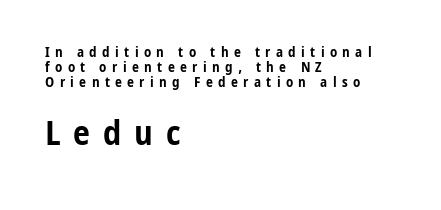
Q: Is the text bold? A: Yes.
Q: Is the text italic (slanted)? A: No, it is upright.
Q: Is the typeface a serif or a sans-serif typeface? A: Sans-serif.
Q: Is the text underlined? A: No.
Q: How is the paragraph aligned? A: Left-aligned.
Q: Is the spacing between letters normal or unusually wide? A: Unusually wide.
Q: Is the spacing between lines tight, normal or loose? A: Tight.
Q: Which block of text is set in a larger size, the first (top) or the second (bottom)? A: The second (bottom) one.
Q: Width (condensed, normal, or wide)? A: Condensed.
Q: Stroke contrast? A: Low.
Q: x-height? A: Medium.
Q: Monospaced? A: No.
